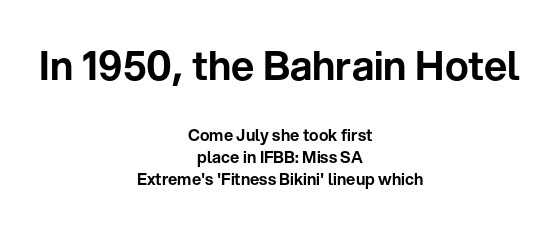
The image shows 40 px sans-serif type, upright; set centered, normal line spacing (1.37x), normal letter spacing, not underlined; the first (top) block is 2.5x larger; low stroke contrast and a medium x-height.
